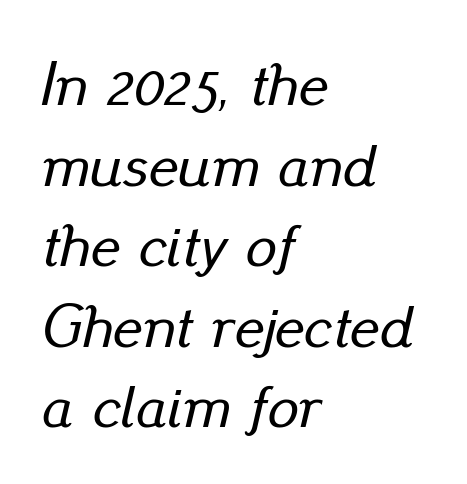
The letters are slanted; this is an italic face. Quick note: interline space is typical. Spacing verdict: proportional, widths tailored to each character. A clean baseline with only descenders dipping below it. Alignment: flush left.
